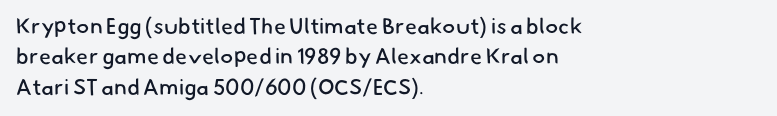
{"bold": "no", "underline": "no", "align": "left", "line_spacing": "normal", "line_spacing_ratio": 1.38, "letter_spacing": "normal", "letter_spacing_em": 0.0, "glyph_px": 22}
